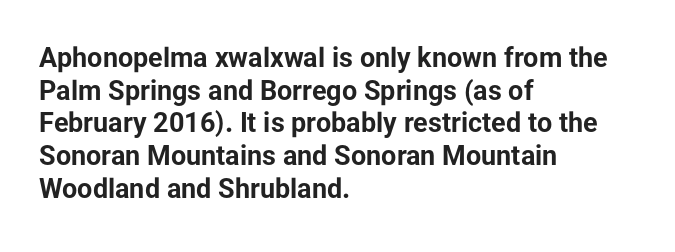
The glyphs are unaccompanied by any horizontal stroke below them. The passage shown is emphatically bold. The lettering holds an erect, upright posture throughout. Here the glyphs are tracked normally, forming tight word shapes.
